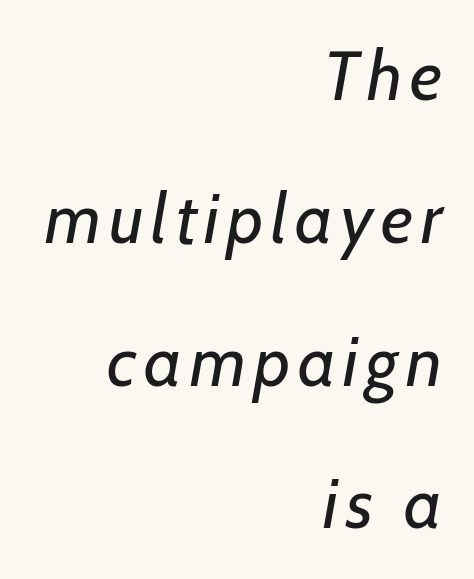
Q: Is the text bold? A: No.
Q: Is the typeface a serif or a sans-serif typeface? A: Sans-serif.
Q: Is the text underlined? A: No.
Q: How is the paragraph aligned? A: Right-aligned.
Q: Is the spacing between lines tight, normal or loose? A: Loose.
Q: Width (condensed, normal, or wide)? A: Normal.
Q: Stroke contrast? A: Low.
Q: x-height? A: Medium.
Q: Monospaced? A: No.
